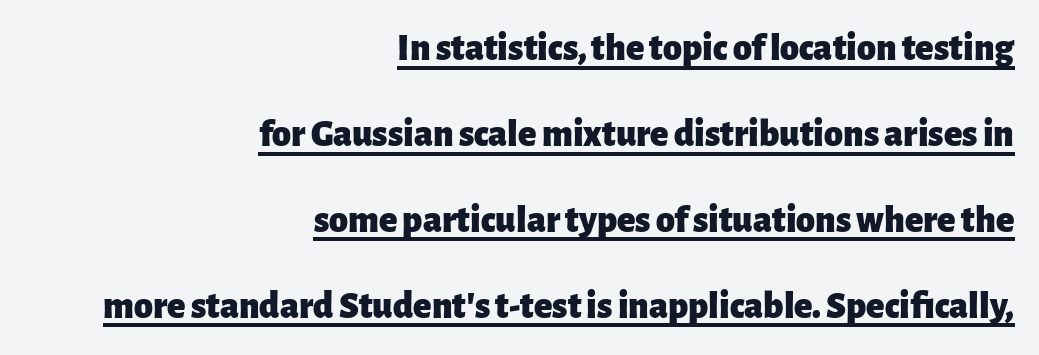
Compared with typical paragraphs, the rows here are farther apart. The rendering uses natural spacing where letterforms have individual widths. The type sits square on the baseline with zero lean. Strong, thick strokes mark this as bold type. The text block is weighted toward the right margin, trailing off unevenly leftward. The horizontal fit of the characters is conventional and even.
